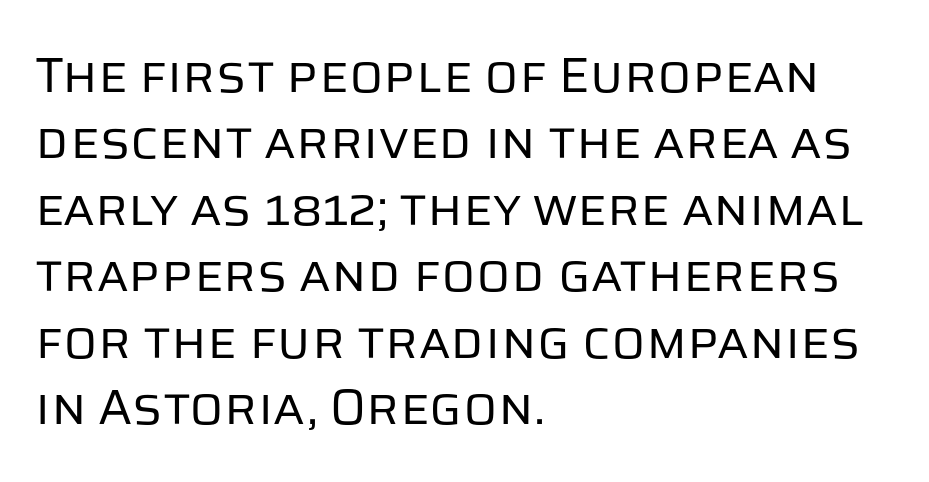
{"serif": "no", "italic": "no", "bold": "no", "weight": "regular", "width": "normal", "stroke_contrast": "low", "x_height": "large", "monospaced": "no", "underline": "no", "align": "left", "line_spacing": "normal", "line_spacing_ratio": 1.33, "letter_spacing": "normal", "letter_spacing_em": 0.0, "glyph_px": 50}
